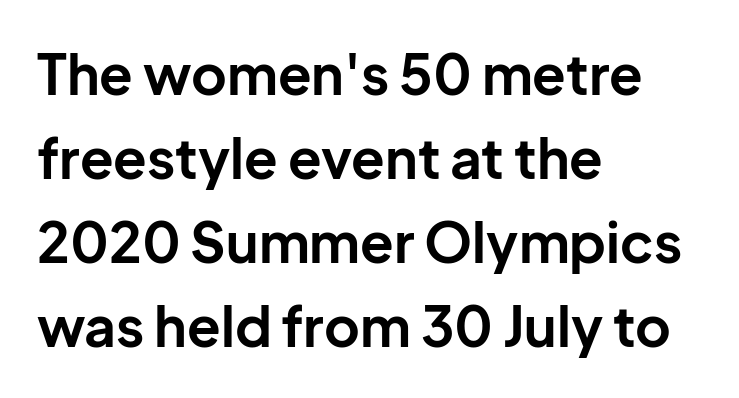
{"serif": "no", "italic": "no", "bold": "yes", "weight": "bold", "width": "normal", "stroke_contrast": "low", "x_height": "medium", "monospaced": "no", "underline": "no", "align": "left", "line_spacing": "normal", "line_spacing_ratio": 1.53, "letter_spacing": "normal", "letter_spacing_em": 0.0, "glyph_px": 55}
